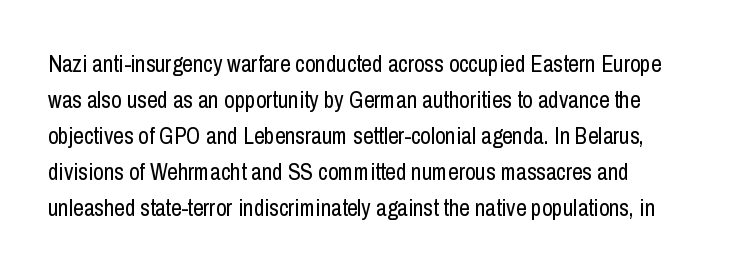
Descender tails drop into unmarked territory. The letters sit at their default tracking, neither squeezed nor spread. Summary of vertical rhythm: regular, with standard interline spacing. Every character sits straight up, as roman type does.
